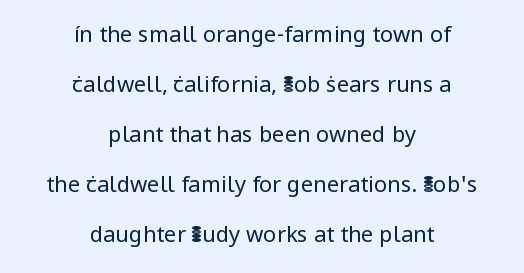
No chunkiness to these letters — they're not bold. The passage shown stacks its lines with a broad gap. Clear beneath every line of the passage. Here the glyphs are tracked normally, forming tight word shapes. Notice how the stems are strictly vertical — no italics here. These lines stack symmetrically, like a column narrowing and widening about its center.
